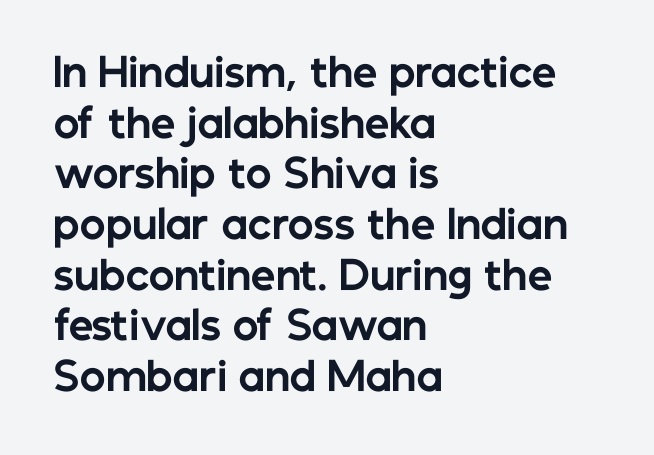
The image shows 39 px bold sans-serif type, upright; set left-aligned, normal line spacing (1.3x), normal letter spacing, not underlined; low stroke contrast and a medium x-height.
